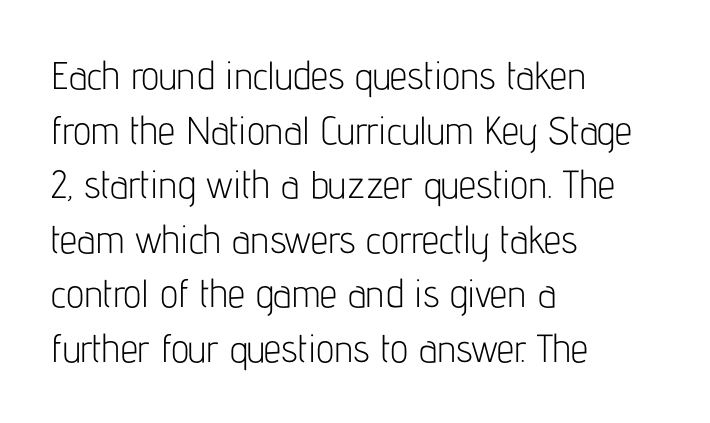
The image shows 39 px light, condensed sans-serif type, upright; set left-aligned, normal line spacing (1.4x), normal letter spacing, not underlined; low stroke contrast and a medium x-height.
